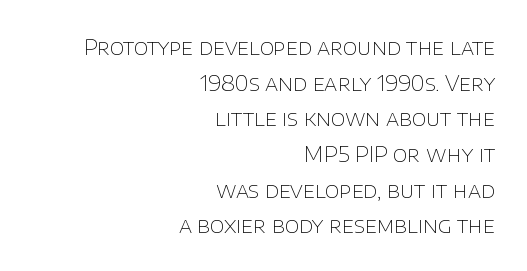
Q: Is the text bold? A: No.
Q: Is the text italic (slanted)? A: No, it is upright.
Q: Is the text underlined? A: No.
Q: How is the paragraph aligned? A: Right-aligned.
Q: Is the spacing between letters normal or unusually wide? A: Normal.
Q: Is the spacing between lines tight, normal or loose? A: Normal.
